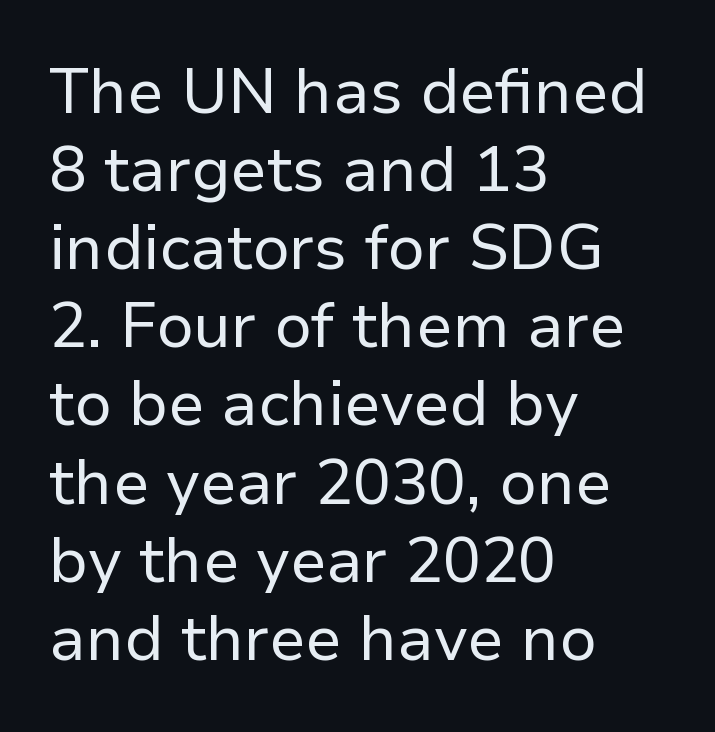
One-word summary of the alignment: left. You could call the tracking neutral — neither tight nor loose. Italic? Not at all — the glyphs are vertical. Spacing verdict: proportional, widths tailored to each character. Typographically, this falls in the sans-serif category.
